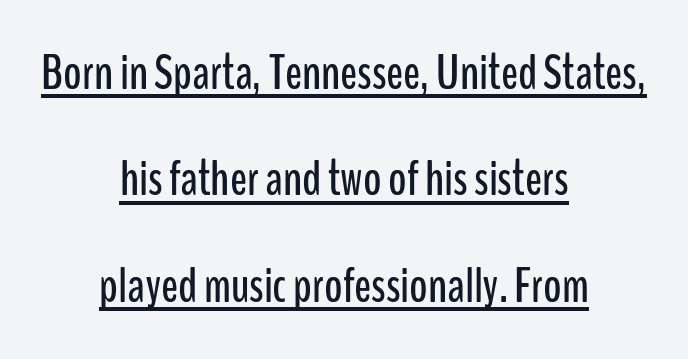
The image shows 50 px condensed sans-serif type, upright; set centered, loose line spacing (2.13x), normal letter spacing, underlined; low stroke contrast and a medium x-height.
